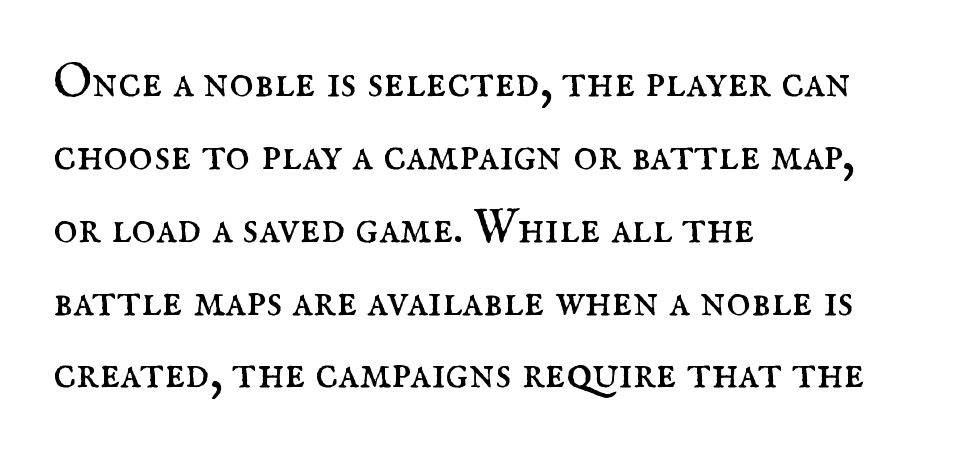
Q: Is the text bold? A: No.
Q: Is the text italic (slanted)? A: No, it is upright.
Q: Is the typeface a serif or a sans-serif typeface? A: Serif.
Q: Is the text underlined? A: No.
Q: How is the paragraph aligned? A: Left-aligned.
Q: Is the spacing between letters normal or unusually wide? A: Normal.
Q: Is the spacing between lines tight, normal or loose? A: Normal.
Q: Width (condensed, normal, or wide)? A: Normal.
Q: Stroke contrast? A: Medium.
Q: x-height? A: Small.
Q: Monospaced? A: No.
